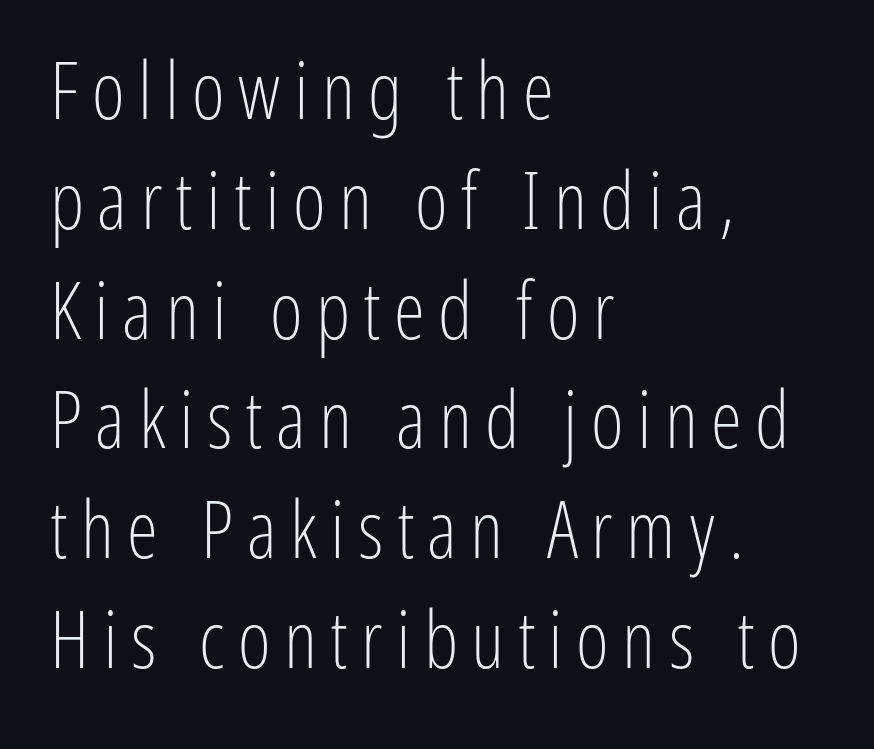
{"serif": "no", "italic": "no", "bold": "no", "weight": "light", "width": "condensed", "stroke_contrast": "low", "x_height": "medium", "monospaced": "no", "underline": "no", "align": "left", "line_spacing": "normal", "line_spacing_ratio": 1.39, "glyph_px": 79}
